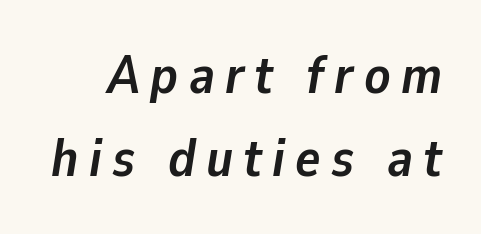
How heavy is the stroke? Heavy — this is a bold. The font's italic variant was chosen for this text. Check under the words: just untouched page. These lines are rendered in a variable-pitch font. Regular leading.
